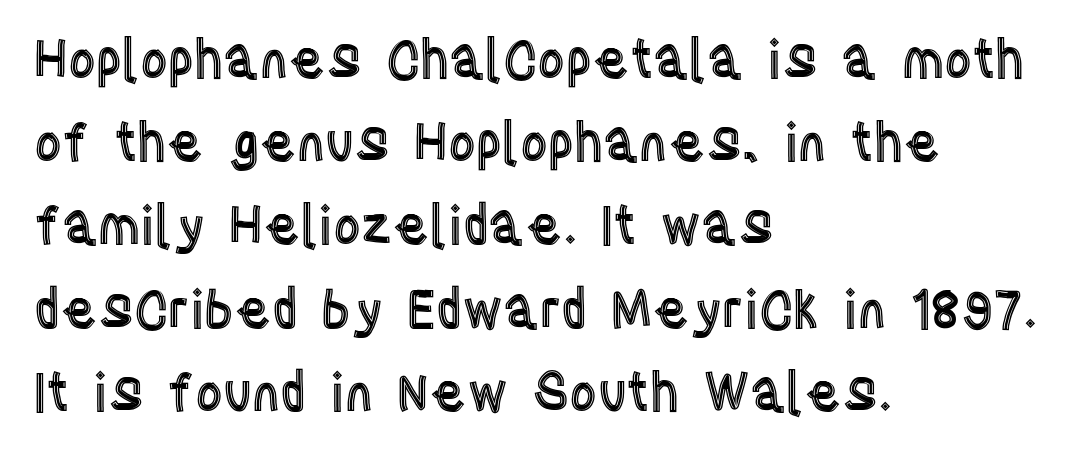
The image shows 53 px condensed type, upright; set left-aligned, normal line spacing (1.57x), normal letter spacing, not underlined; a large x-height.
